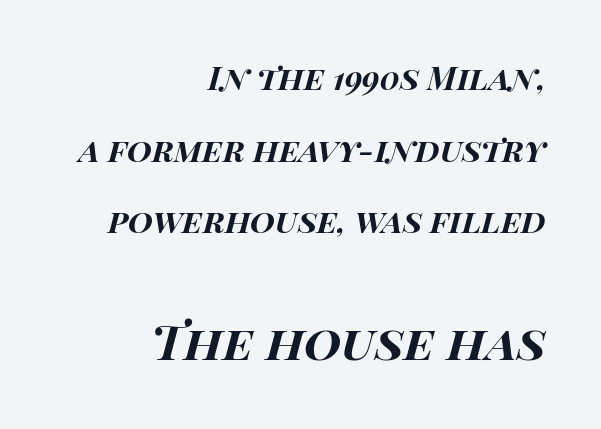
Q: Is the text bold? A: Yes.
Q: Is the text italic (slanted)? A: Yes, it leans right by about 15 degrees.
Q: Is the text underlined? A: No.
Q: How is the paragraph aligned? A: Right-aligned.
Q: Is the spacing between letters normal or unusually wide? A: Normal.
Q: Is the spacing between lines tight, normal or loose? A: Loose.
Q: Which block of text is set in a larger size, the first (top) or the second (bottom)? A: The second (bottom) one.
Q: Width (condensed, normal, or wide)? A: Wide.
Q: Stroke contrast? A: High.
Q: x-height? A: Large.
Q: Monospaced? A: No.
